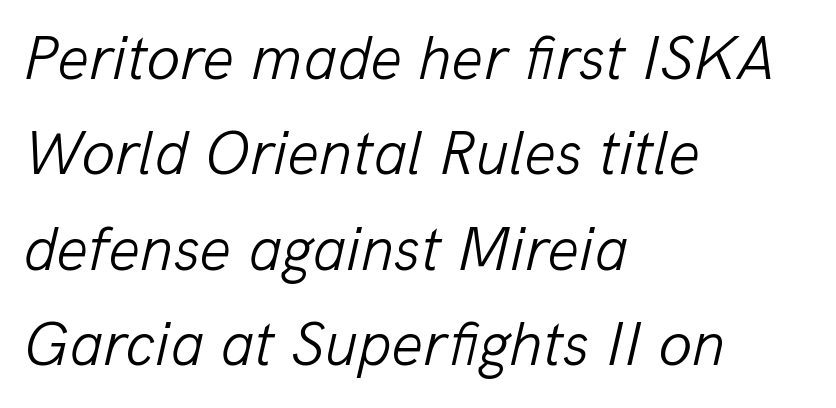
The image shows 62 px light type, italic (leaning right); set left-aligned, normal line spacing (1.54x), normal letter spacing, not underlined; low stroke contrast and a medium x-height.
